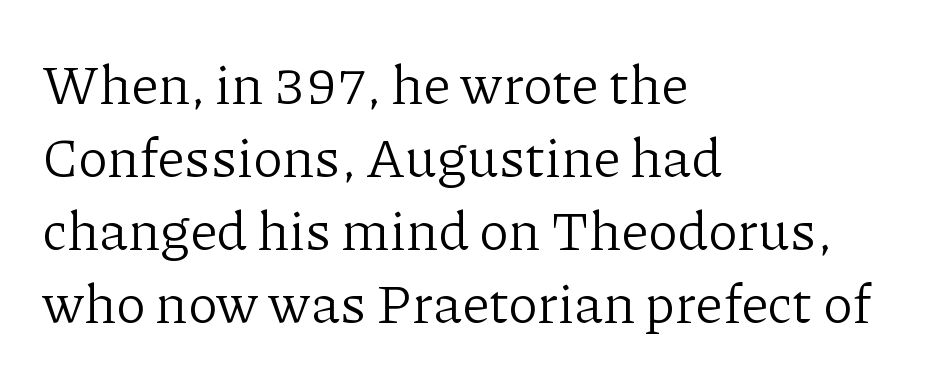
Q: Is the text bold? A: No.
Q: Is the text italic (slanted)? A: No, it is upright.
Q: Is the typeface a serif or a sans-serif typeface? A: Serif.
Q: Is the text underlined? A: No.
Q: How is the paragraph aligned? A: Left-aligned.
Q: Is the spacing between letters normal or unusually wide? A: Normal.
Q: Is the spacing between lines tight, normal or loose? A: Normal.
Q: Width (condensed, normal, or wide)? A: Normal.
Q: Stroke contrast? A: Low.
Q: x-height? A: Medium.
Q: Monospaced? A: No.
